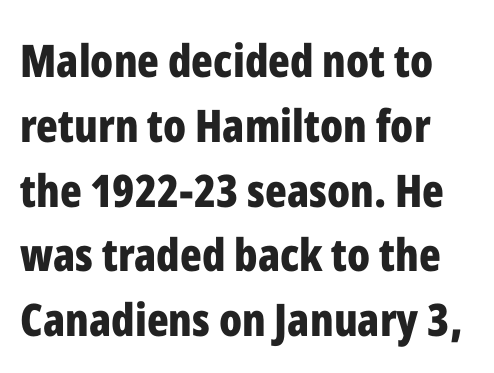
Normally led — the rows are evenly, conventionally spaced. The glyphs have the mass of a bold cut. Type style note: lacks serifs. Clear beneath every line of the passage.
